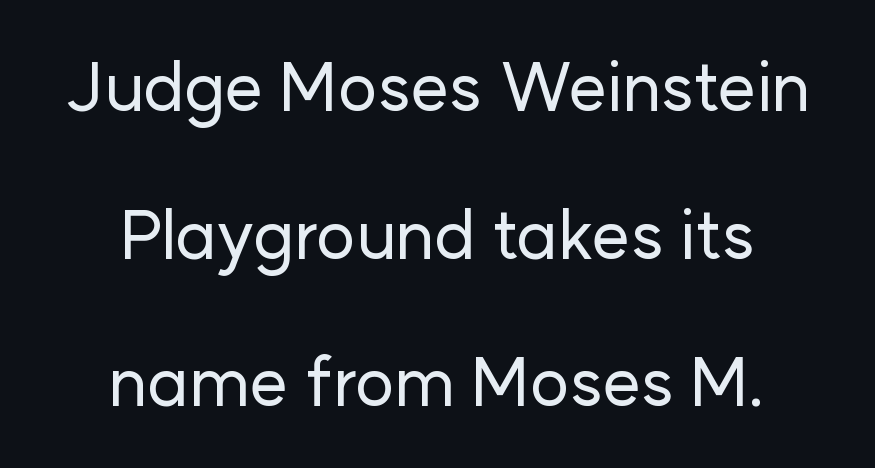
{"serif": "no", "italic": "no", "width": "normal", "stroke_contrast": "low", "x_height": "medium", "monospaced": "no", "underline": "no", "align": "center", "line_spacing": "loose", "line_spacing_ratio": 2.17, "letter_spacing": "normal", "letter_spacing_em": 0.0, "glyph_px": 68}
